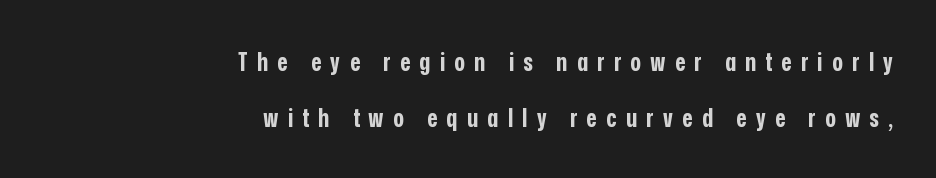
The line texture is sparse and dotted thanks to wide tracking. The paragraph has a hard right edge and a soft left edge. Nobody drew a line under any word here. A great deal of white space separates one row of letters from the next. These lines carry a lot of weight — the face is fully bold.
